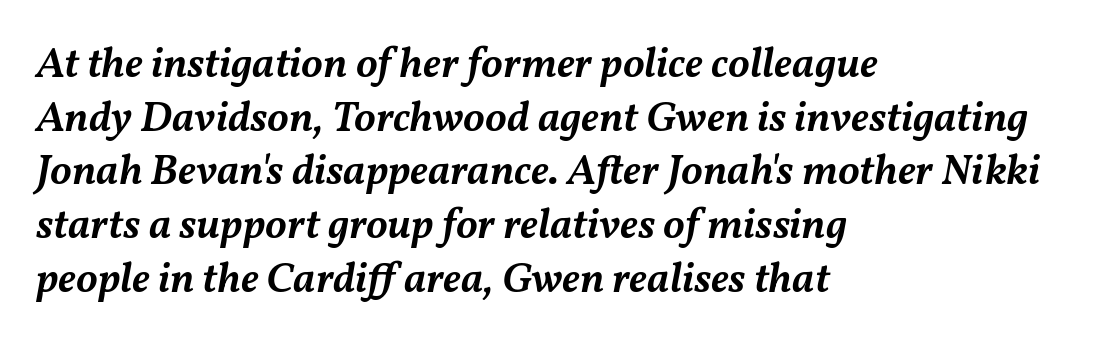
Q: Is the text bold? A: Semi-bold.
Q: Is the text italic (slanted)? A: Yes, it leans right by about 11 degrees.
Q: Is the text underlined? A: No.
Q: How is the paragraph aligned? A: Left-aligned.
Q: Is the spacing between letters normal or unusually wide? A: Normal.
Q: Is the spacing between lines tight, normal or loose? A: Normal.
Q: Width (condensed, normal, or wide)? A: Normal.
Q: Stroke contrast? A: Medium.
Q: x-height? A: Medium.
Q: Monospaced? A: No.
